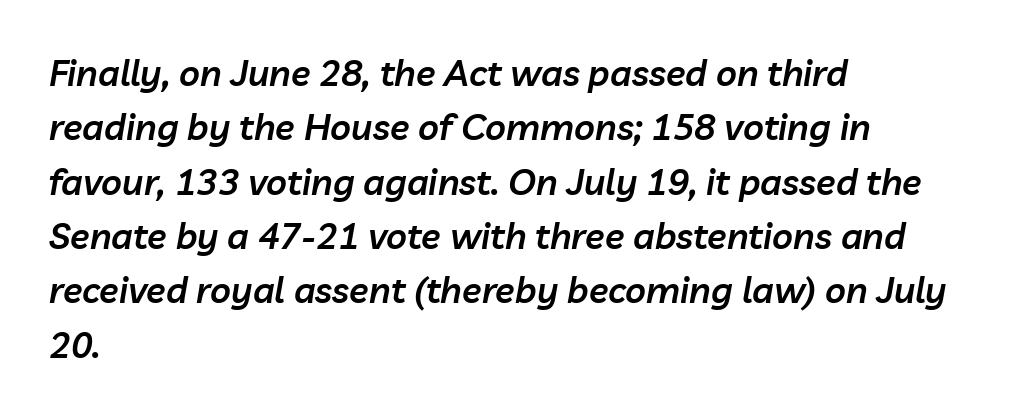
The image shows 36 px semibold type, italic (leaning right); set left-aligned, normal line spacing (1.51x), normal letter spacing, not underlined; low stroke contrast and a medium x-height.
